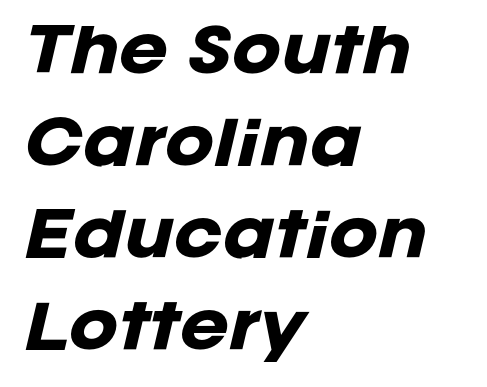
Q: Is the text bold? A: Yes.
Q: Is the text italic (slanted)? A: Yes, it leans right by about 12 degrees.
Q: Is the text underlined? A: No.
Q: How is the paragraph aligned? A: Left-aligned.
Q: Is the spacing between letters normal or unusually wide? A: Normal.
Q: Is the spacing between lines tight, normal or loose? A: Normal.
Q: Width (condensed, normal, or wide)? A: Normal.
Q: Stroke contrast? A: Low.
Q: x-height? A: Large.
Q: Monospaced? A: No.
